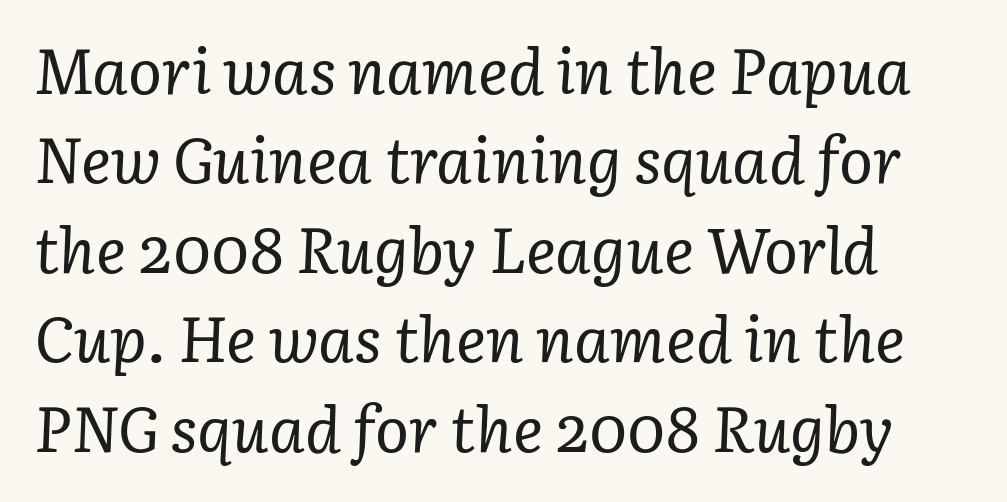
Each word holds together tightly as a unit, with standard inter-letter gaps. The passage shown is not underscored anywhere. The block of text has a typical density, with ordinary space between rows. A typesetter would call this proportional, since set widths differ per character. The font is comparable to plain body text, perhaps lighter.
